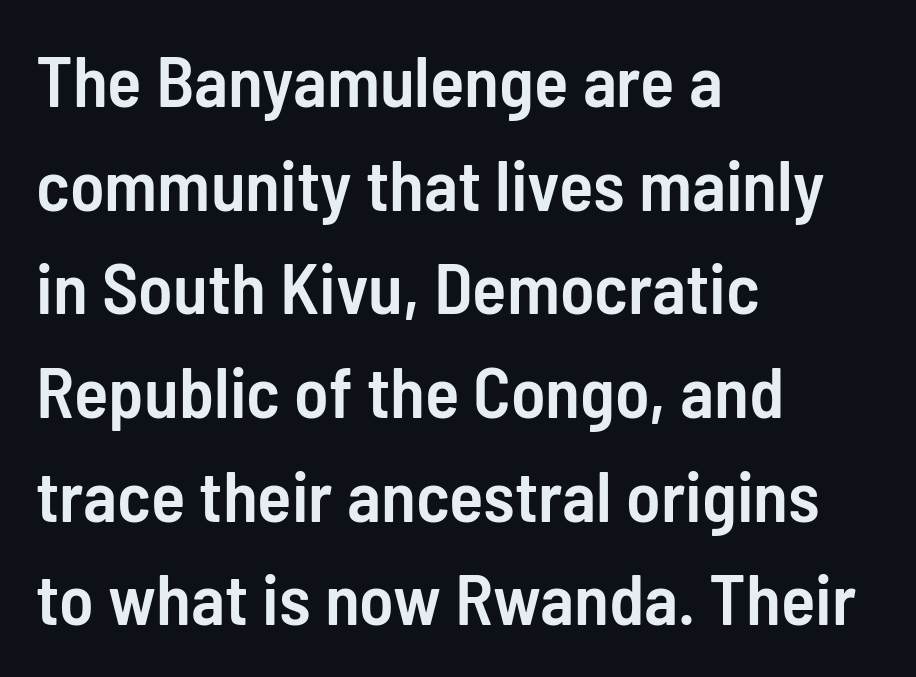
The image shows 71 px semibold, condensed sans-serif type, upright; set left-aligned, normal line spacing (1.46x), normal letter spacing, not underlined; low stroke contrast and a medium x-height.
